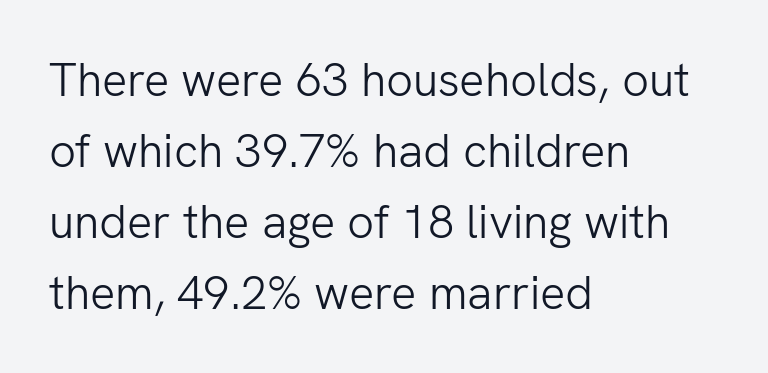
A typesetter would label this face a sans. No extra ink here — the face is not bold. Each letter keeps its own natural width here, so spacing adapts to shape. Glance below the letters and you will spot only blank space.
